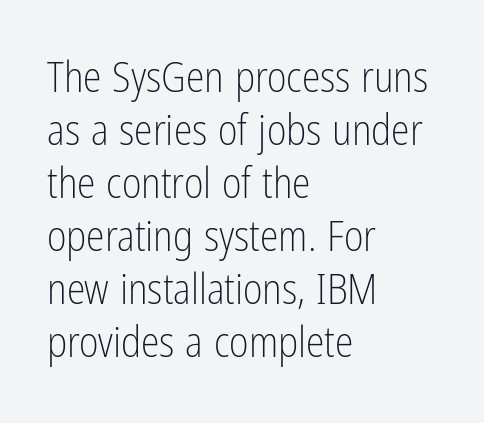
The typesetting does not lean heavy: it is not bold. These lines sit exactly where default settings would place them. Each letter keeps its own natural width here, so spacing adapts to shape. Compared with typical body copy, the letter spacing here is the same. Characters remain perfectly vertical along every line. Nothing sits at the stroke ends, so this counts as sans-serif.
